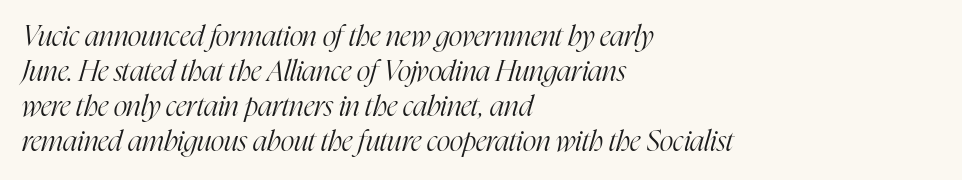
{"serif": "yes", "italic": "yes", "lean": "right", "slant_degrees": 16, "bold": "no", "weight": "light", "width": "condensed", "stroke_contrast": "high", "x_height": "medium", "monospaced": "no", "underline": "no", "align": "left", "line_spacing_ratio": 1.21, "letter_spacing": "normal", "letter_spacing_em": 0.0, "glyph_px": 29}
